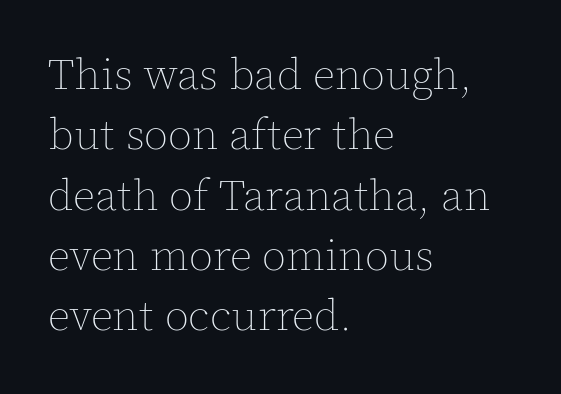
Lines of text with bare space underneath. Short note: letters normally spaced. Nope, not italic — everything's standing straight. Weight: regular or lighter. Character widths vary here, with narrow letters taking less room than wide ones.
